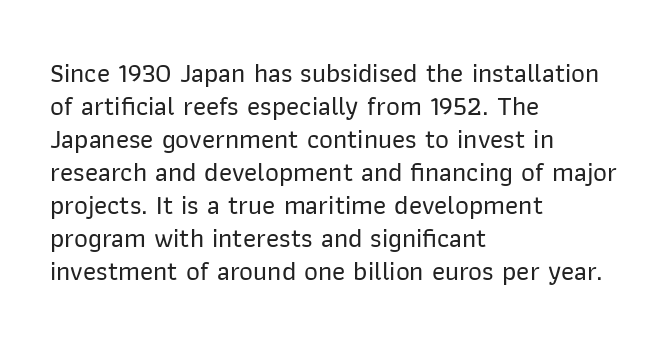
No extra tracking has been applied to these lines. Check the space under the baseline: it is left empty. The font's upright variant was chosen for this text. Casual observation: everything's shoved over to the left.
